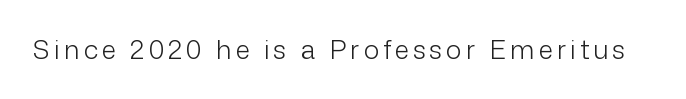
The image shows 26 px text type, upright; set not underlined.
